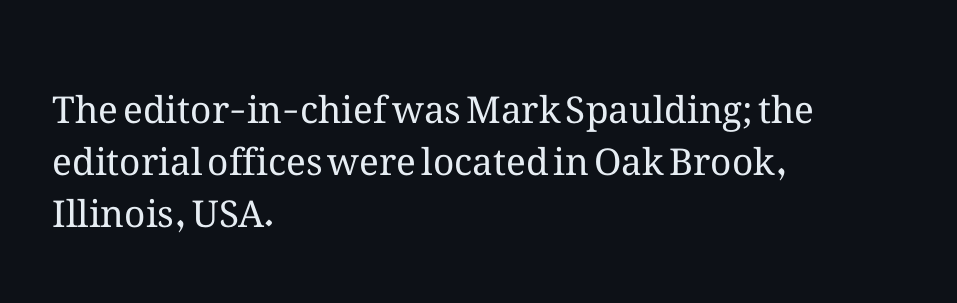
Q: Is the text bold? A: No.
Q: Is the text italic (slanted)? A: No, it is upright.
Q: Is the text underlined? A: No.
Q: How is the paragraph aligned? A: Left-aligned.
Q: Is the spacing between letters normal or unusually wide? A: Normal.
Q: Is the spacing between lines tight, normal or loose? A: Normal.
Q: Width (condensed, normal, or wide)? A: Normal.
Q: Stroke contrast? A: Medium.
Q: x-height? A: Medium.
Q: Monospaced? A: No.
